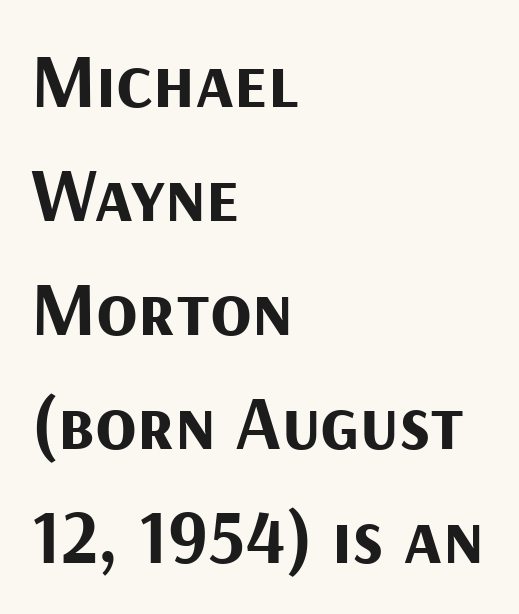
I'd describe the lettering as bold — thick and assertive. Has an underline been added? It has not. These lines are composed in type without serifs. The lettering holds an erect, upright posture throughout. Look at the tracking — it's just the regular setting, nothing added. Is there much room between lines? A standard amount, neither cramped nor airy.
